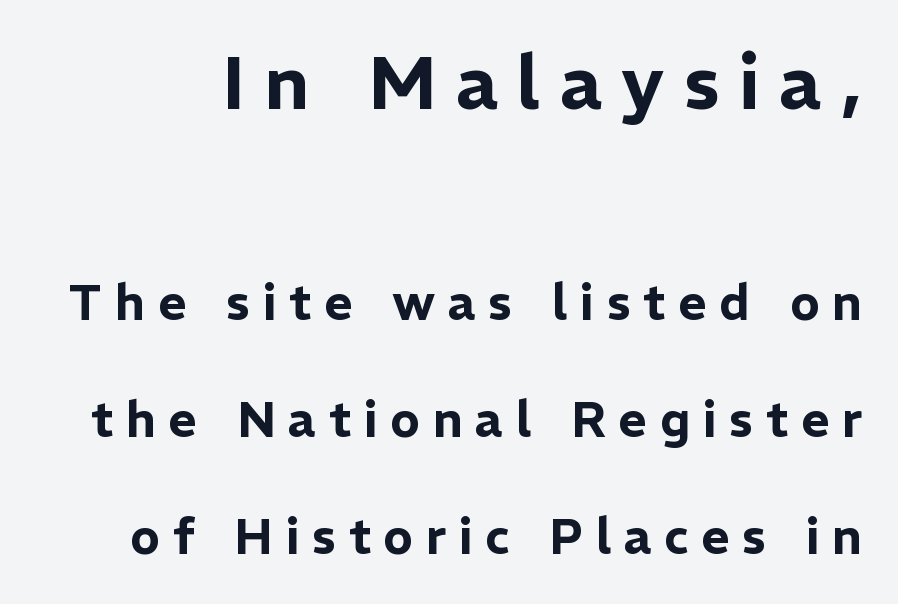
Notice how the stems are strictly vertical — no italics here. Regarding serifs, this sample does without them. The rendering uses natural spacing where letterforms have individual widths. The horizontal fit of the characters is loose and conspicuously gappy. Has an underline been added? It has not.
